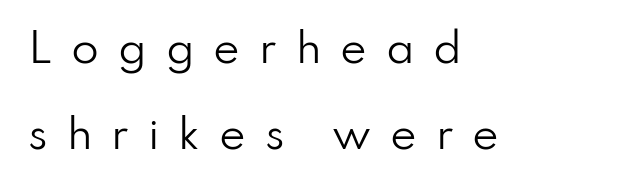
This is the regular roman posture of the typeface. The designer dialed line spacing up above the default. The rendering uses natural spacing where letterforms have individual widths. Serifs: no, the terminals of the letterforms are clean. A student would call this left alignment; a typographer would say flush left, rag right.
